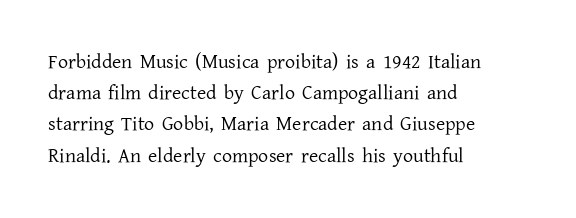
{"italic": "no", "bold": "no", "underline": "no", "align": "left", "line_spacing": "normal", "line_spacing_ratio": 1.56, "letter_spacing": "normal", "letter_spacing_em": 0.0, "glyph_px": 20}
